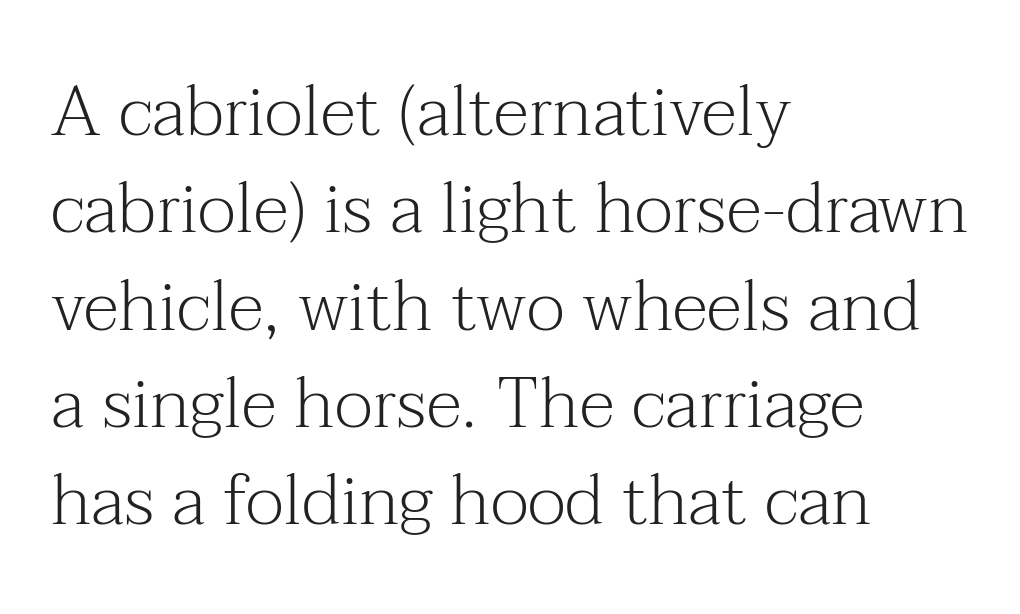
Q: Is the text bold? A: No.
Q: Is the text italic (slanted)? A: No, it is upright.
Q: Is the typeface a serif or a sans-serif typeface? A: Serif.
Q: Is the text underlined? A: No.
Q: How is the paragraph aligned? A: Left-aligned.
Q: Is the spacing between letters normal or unusually wide? A: Normal.
Q: Is the spacing between lines tight, normal or loose? A: Normal.
Q: Width (condensed, normal, or wide)? A: Normal.
Q: Stroke contrast? A: Medium.
Q: x-height? A: Medium.
Q: Monospaced? A: No.
